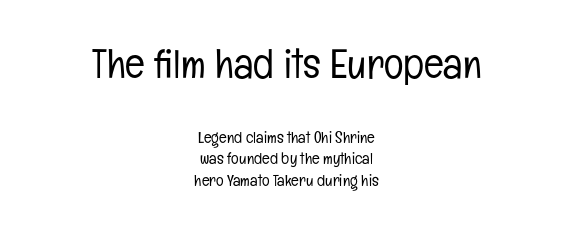
Q: Is the text bold? A: No.
Q: Is the text italic (slanted)? A: No, it is upright.
Q: Is the typeface a serif or a sans-serif typeface? A: Sans-serif.
Q: Is the text underlined? A: No.
Q: How is the paragraph aligned? A: Centered.
Q: Is the spacing between letters normal or unusually wide? A: Normal.
Q: Is the spacing between lines tight, normal or loose? A: Normal.
Q: Which block of text is set in a larger size, the first (top) or the second (bottom)? A: The first (top) one.
Q: Width (condensed, normal, or wide)? A: Condensed.
Q: Stroke contrast? A: Low.
Q: x-height? A: Medium.
Q: Monospaced? A: No.
